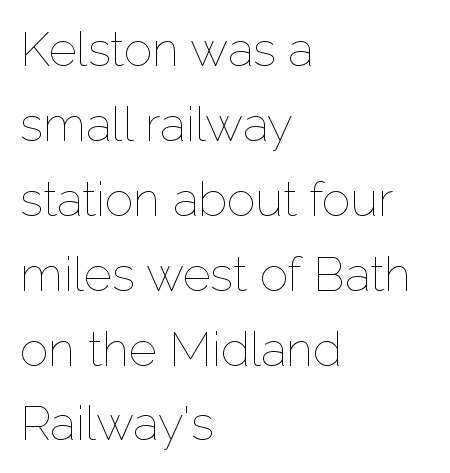
Here the glyphs are tracked normally, forming tight word shapes. This sample uses an upright cut, with every glyph sitting square on the baseline. These lines sit exactly where default settings would place them. Here the designer chose a conventional face with non-uniform glyph widths. Stems and bowls with no extra thickness — not bold.
